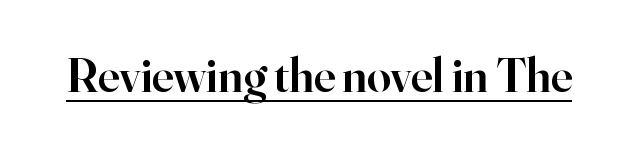
Caption: standard tracking, unaltered. Looks like regular typesetting: each glyph gets only the width it needs. This rendering employs a face with finishing strokes, i.e., a serif. No italicization has been applied; the sample stays upright.
